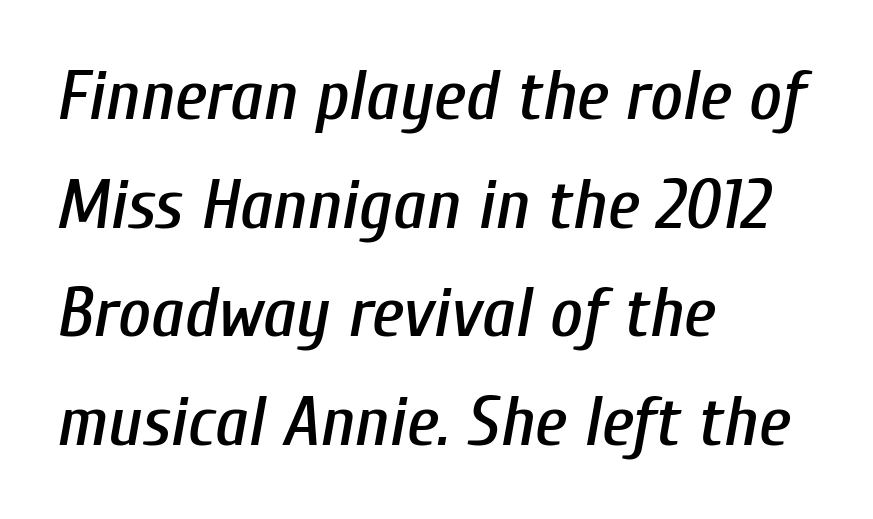
Q: Is the text italic (slanted)? A: Yes, it leans right by about 10 degrees.
Q: Is the text underlined? A: No.
Q: How is the paragraph aligned? A: Left-aligned.
Q: Is the spacing between letters normal or unusually wide? A: Normal.
Q: Is the spacing between lines tight, normal or loose? A: Normal.
Q: Width (condensed, normal, or wide)? A: Condensed.
Q: Stroke contrast? A: Low.
Q: x-height? A: Medium.
Q: Monospaced? A: No.
